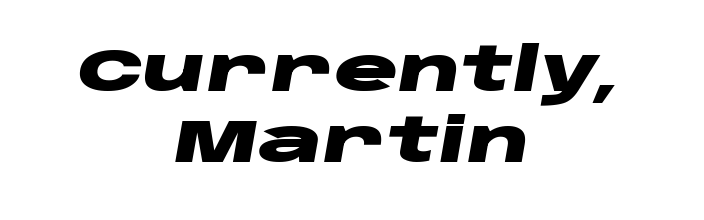
{"italic": "yes", "lean": "right", "slant_degrees": 10, "bold": "yes", "weight": "heavy", "width": "wide", "stroke_contrast": "low", "x_height": "large", "monospaced": "no", "underline": "no", "align": "center", "line_spacing_ratio": 1.18, "letter_spacing": "normal", "letter_spacing_em": 0.0, "glyph_px": 60}
